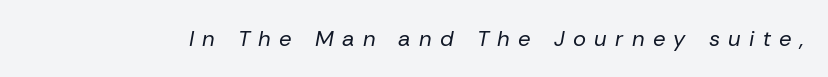
Check under the words: just untouched page. Does extra space separate the letters? Yes, quite a lot of it. This reads as an unemphasized weight, regular at the heaviest. The face used here has a pronounced slope to its letters.
